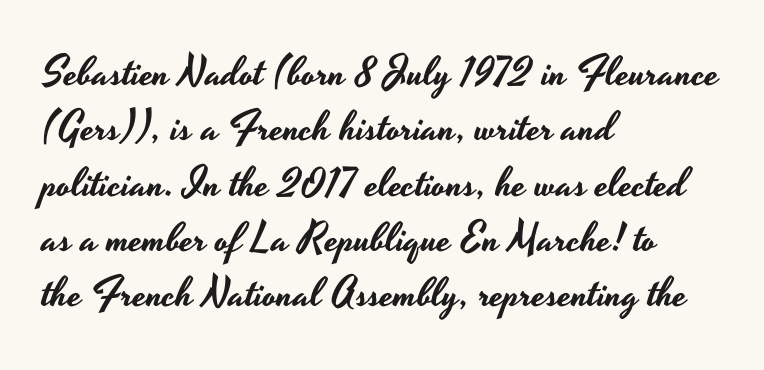
Q: Is the text italic (slanted)? A: Yes.
Q: Is the typeface a serif or a sans-serif typeface? A: Sans-serif.
Q: Is the text underlined? A: No.
Q: How is the paragraph aligned? A: Left-aligned.
Q: Is the spacing between letters normal or unusually wide? A: Normal.
Q: Is the spacing between lines tight, normal or loose? A: Normal.
Q: Width (condensed, normal, or wide)? A: Wide.
Q: Stroke contrast? A: Low.
Q: x-height? A: Small.
Q: Monospaced? A: No.
